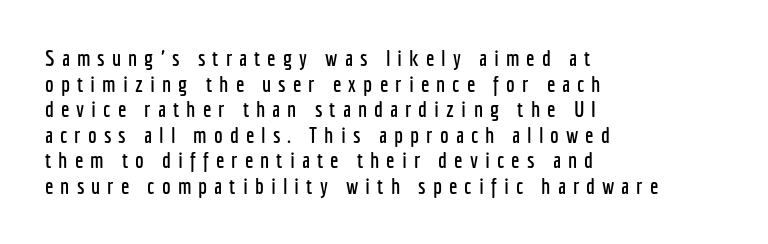
The image shows 22 px text type, upright; set left-aligned, line spacing 1.16x, unusually wide letter spacing (+0.32 em), not underlined.
